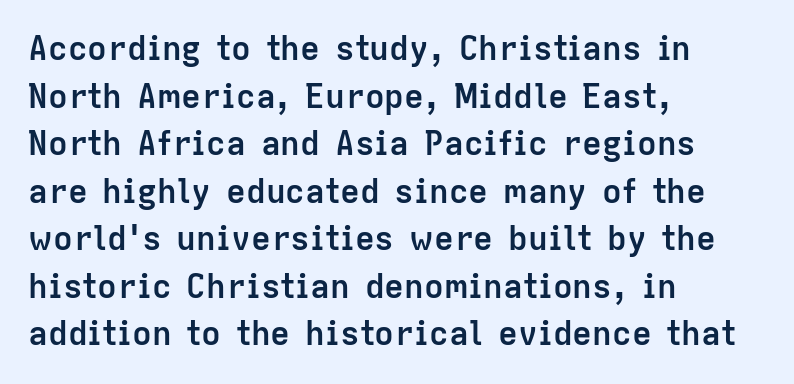
Q: Is the text bold? A: Yes.
Q: Is the text italic (slanted)? A: No, it is upright.
Q: Is the typeface a serif or a sans-serif typeface? A: Sans-serif.
Q: Is the text underlined? A: No.
Q: How is the paragraph aligned? A: Left-aligned.
Q: Is the spacing between letters normal or unusually wide? A: Normal.
Q: Is the spacing between lines tight, normal or loose? A: Normal.
Q: Width (condensed, normal, or wide)? A: Normal.
Q: Stroke contrast? A: Low.
Q: x-height? A: Medium.
Q: Monospaced? A: No.
